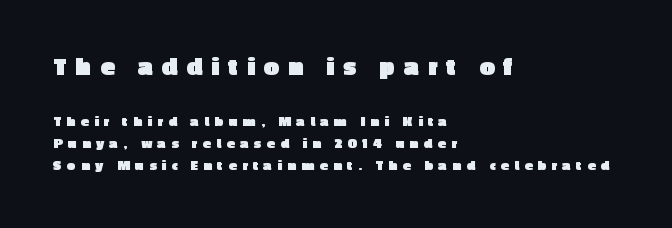
As a designer I'd log this as weight 700, bold. Horizontal alignment here is leftward, the default for most running prose. Ascenders rise straight up at ninety degrees. A typesetter would call this leading conventional body-copy spacing.
